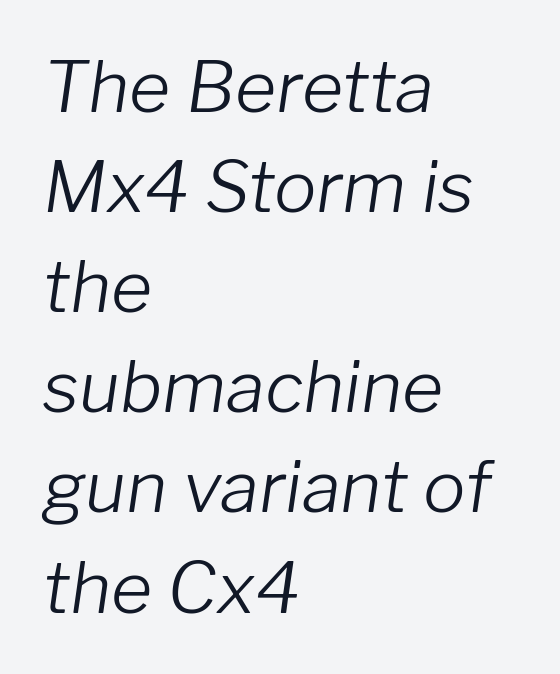
Q: Is the text bold? A: No.
Q: Is the text italic (slanted)? A: Yes, it leans right by about 8 degrees.
Q: Is the text underlined? A: No.
Q: How is the paragraph aligned? A: Left-aligned.
Q: Is the spacing between letters normal or unusually wide? A: Normal.
Q: Is the spacing between lines tight, normal or loose? A: Normal.
Q: Width (condensed, normal, or wide)? A: Normal.
Q: Stroke contrast? A: Low.
Q: x-height? A: Medium.
Q: Monospaced? A: No.
